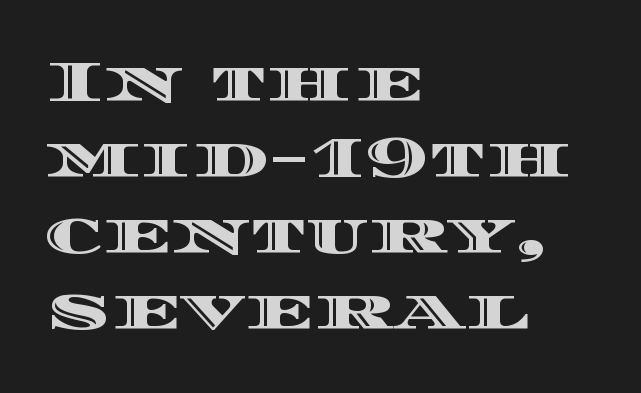
Q: Is the text italic (slanted)? A: No, it is upright.
Q: Is the text underlined? A: No.
Q: How is the paragraph aligned? A: Left-aligned.
Q: Is the spacing between letters normal or unusually wide? A: Normal.
Q: Is the spacing between lines tight, normal or loose? A: Normal.
Q: Width (condensed, normal, or wide)? A: Wide.
Q: x-height? A: Large.
Q: Monospaced? A: No.
